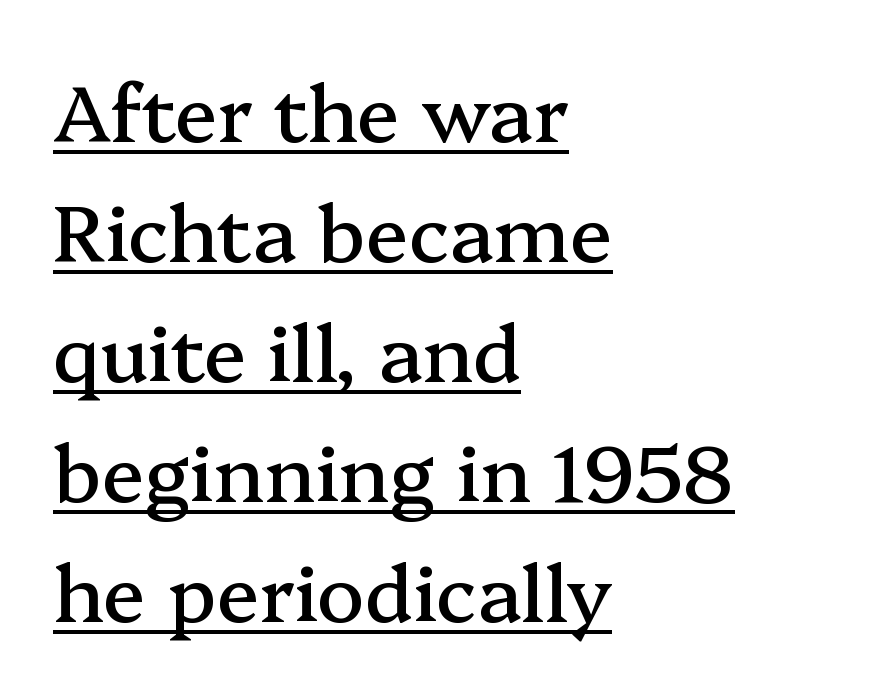
The image shows 79 px serif type, upright; set left-aligned, normal line spacing (1.52x), normal letter spacing, underlined; medium stroke contrast and a medium x-height.
